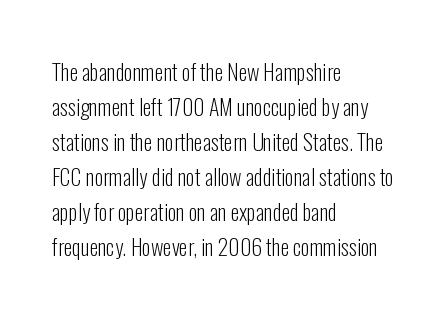
Q: Is the text bold? A: No.
Q: Is the text italic (slanted)? A: No, it is upright.
Q: Is the text underlined? A: No.
Q: How is the paragraph aligned? A: Left-aligned.
Q: Is the spacing between letters normal or unusually wide? A: Normal.
Q: Is the spacing between lines tight, normal or loose? A: Normal.
